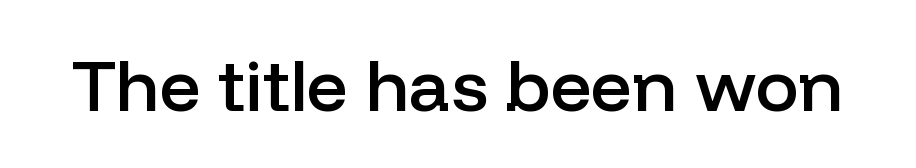
The lettering holds an erect, upright posture throughout. Check under the words: just untouched page. Observe the absence of serifs on each vertical stroke in this sample. Firm but not heavy-handed strokes: this text is semibold. Observe the ordinary spacing: letters are neighbours, not strangers. Each letter keeps its own natural width here, so spacing adapts to shape.
